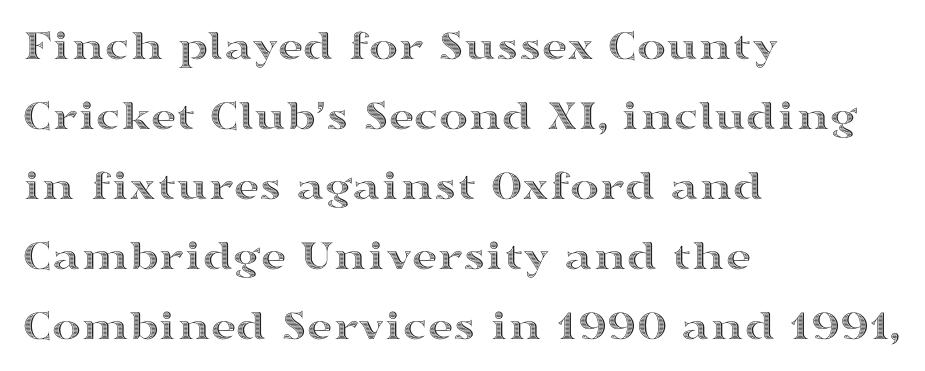
{"italic": "no", "width": "wide", "x_height": "medium", "monospaced": "no", "underline": "no", "align": "left", "line_spacing": "normal", "line_spacing_ratio": 1.59, "letter_spacing": "normal", "letter_spacing_em": 0.0, "glyph_px": 44}
